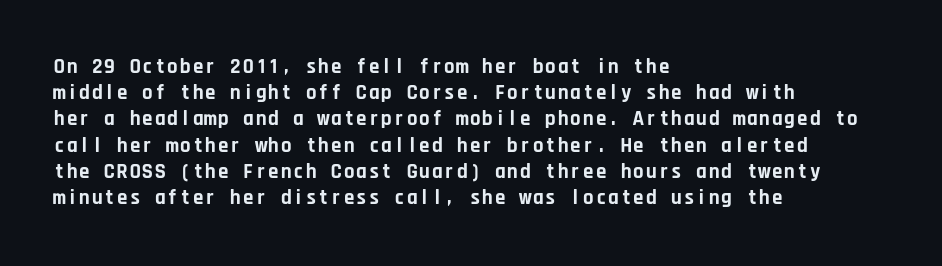
Does the weight exceed regular? Yes, all the way to bold. A typesetter would mark this as roman, not italic. The glyphs are unaccompanied by any horizontal stroke below them. Interline gaps are of average width in this sample. The horizontal fit of the characters is conventional and even.
